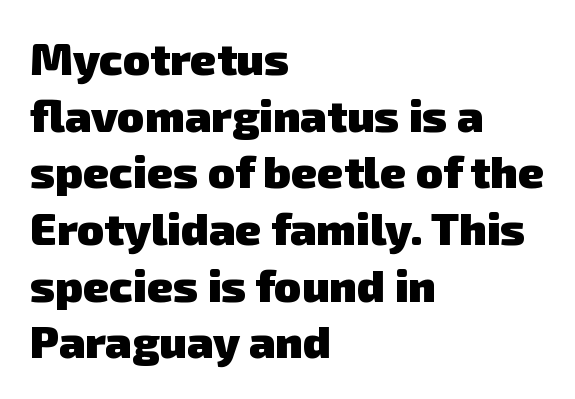
The image shows 45 px heavy sans-serif type; set left-aligned, normal line spacing (1.26x), normal letter spacing, not underlined; low stroke contrast and a medium x-height.
